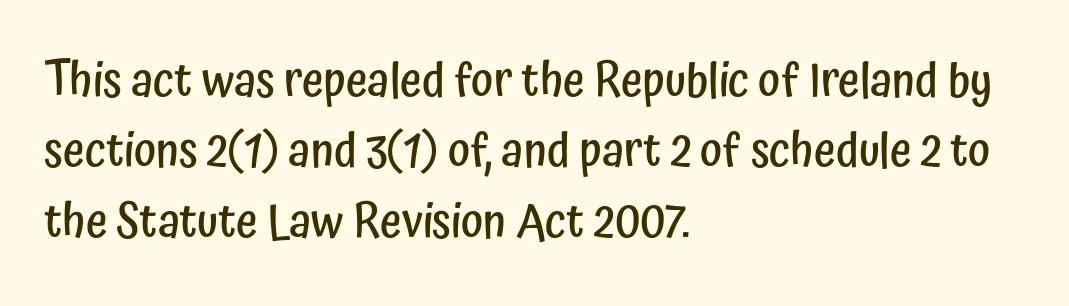
Each letter keeps its own natural width here, so spacing adapts to shape. Rendered with straight, roman letterforms. Serifs: no, the terminals of the letterforms are clean. The strip under each line holds only bare page.
